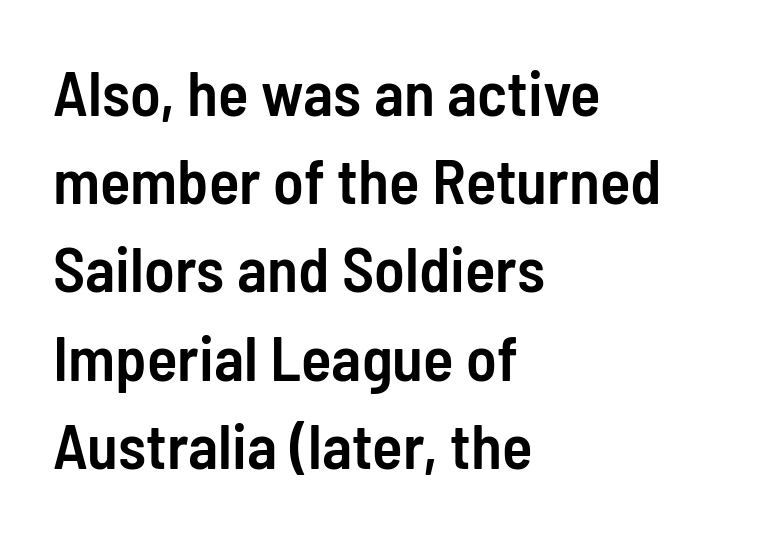
A sans-serif font was chosen for this passage. Clear beneath every line of the passage. If you measured baseline to baseline, you'd find a middling distance. The rendering uses natural spacing where letterforms have individual widths. This sample is left-justified, so line endings fall wherever the words run out.
